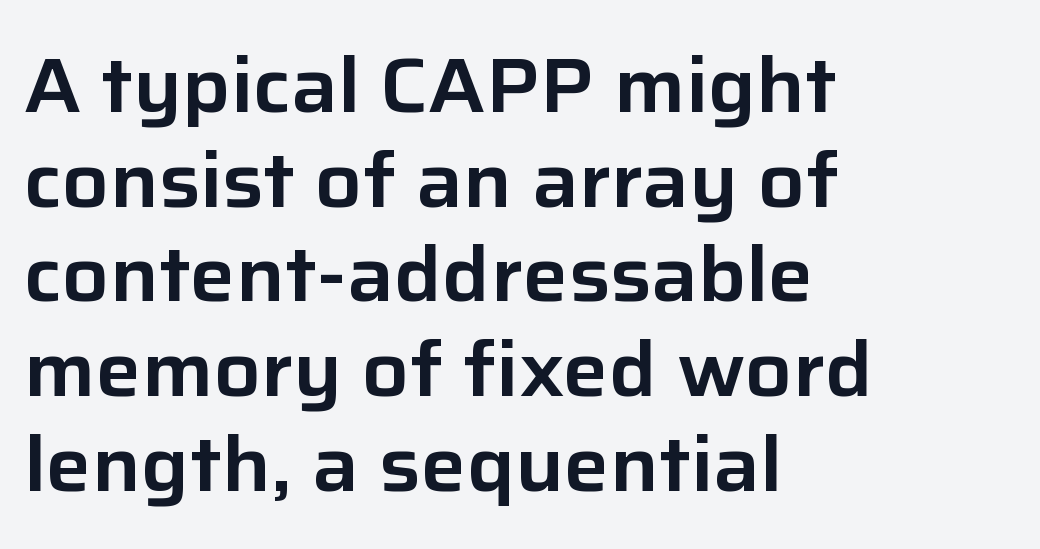
Letter spacing: default. Italic? Not at all — the glyphs are vertical. Note: no serifs on the glyphs. Proportional: the letters do not fall into vertical columns. Leftover space on each line is placed entirely after the last word. The passage shown is not underscored anywhere.
